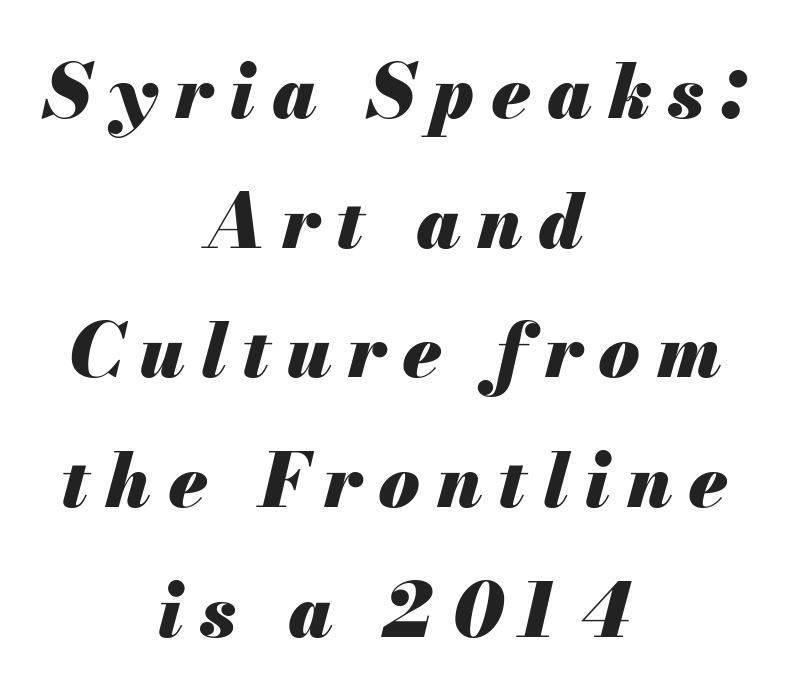
Q: Is the text bold? A: Yes.
Q: Is the text italic (slanted)? A: Yes, it leans right by about 13 degrees.
Q: Is the text underlined? A: No.
Q: How is the paragraph aligned? A: Centered.
Q: Is the spacing between letters normal or unusually wide? A: Unusually wide.
Q: Width (condensed, normal, or wide)? A: Normal.
Q: Stroke contrast? A: Medium.
Q: x-height? A: Small.
Q: Monospaced? A: No.
